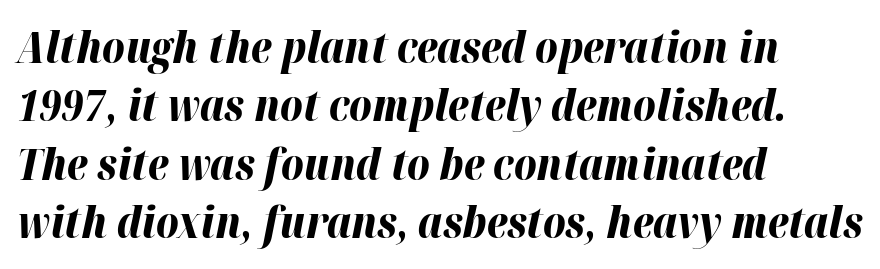
{"italic": "yes", "lean": "right", "slant_degrees": 12, "bold": "yes", "weight": "bold", "width": "normal", "stroke_contrast": "high", "x_height": "medium", "monospaced": "no", "underline": "no", "align": "left", "line_spacing": "normal", "line_spacing_ratio": 1.36, "letter_spacing": "normal", "letter_spacing_em": 0.0, "glyph_px": 43}
